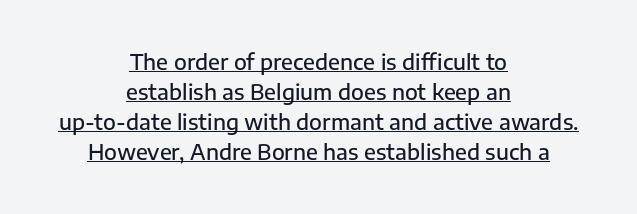
Q: Is the text bold? A: Semi-bold.
Q: Is the text italic (slanted)? A: No, it is upright.
Q: Is the text underlined? A: Yes.
Q: How is the paragraph aligned? A: Centered.
Q: Is the spacing between letters normal or unusually wide? A: Normal.
Q: Is the spacing between lines tight, normal or loose? A: Normal.
